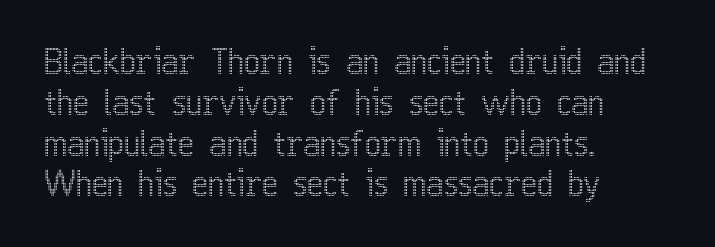
Characters remain perfectly vertical along every line. Letters rest on an invisible, unmarked baseline. Where is the straight margin? On the left. Observe the ordinary spacing: letters are neighbours, not strangers. Here the designer chose a conventional face with non-uniform glyph widths.
